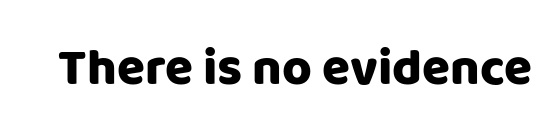
The image shows 51 px sans-serif type, upright; set normal letter spacing, not underlined; low stroke contrast and a large x-height.
